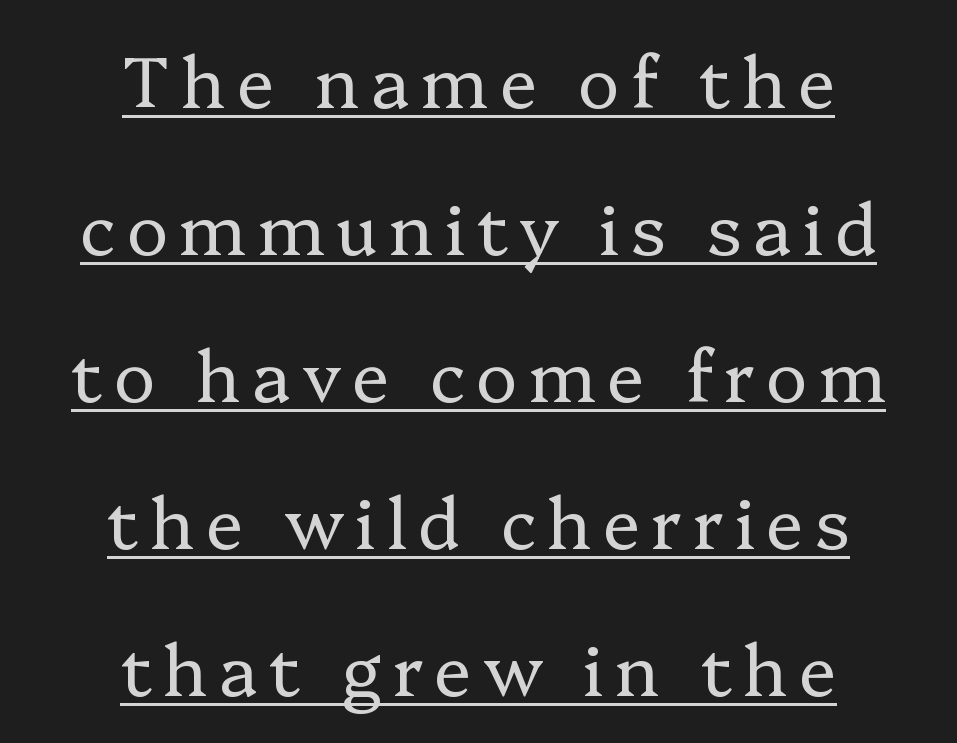
Q: Is the text bold? A: No.
Q: Is the text italic (slanted)? A: No, it is upright.
Q: Is the typeface a serif or a sans-serif typeface? A: Serif.
Q: Is the text underlined? A: Yes.
Q: How is the paragraph aligned? A: Centered.
Q: Is the spacing between lines tight, normal or loose? A: Loose.
Q: Width (condensed, normal, or wide)? A: Normal.
Q: Stroke contrast? A: Low.
Q: x-height? A: Medium.
Q: Monospaced? A: No.
